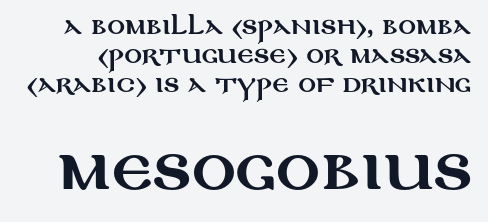
Character widths vary here, with narrow letters taking less room than wide ones. Between one letter and the next there's only the usual sliver of space. Each row of text sits above clean, open space. Does the type have serifs? No, each stem ends abruptly. The passage shown stacks its lines at a standard gap. Characters remain perfectly vertical along every line.
